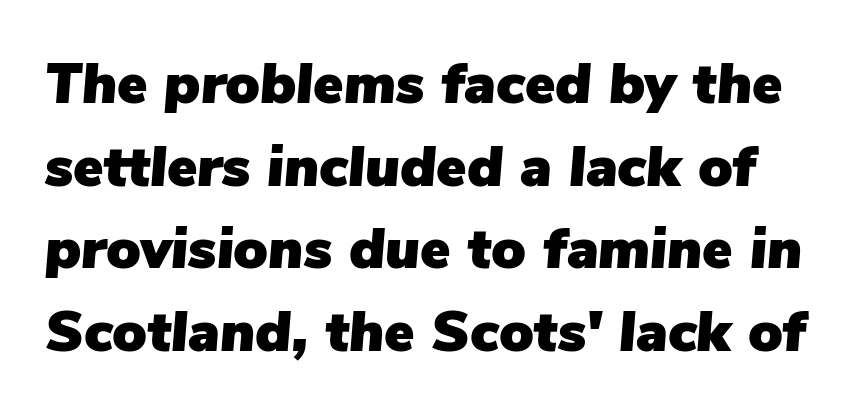
{"italic": "yes", "lean": "right", "slant_degrees": 5, "width": "normal", "stroke_contrast": "low", "x_height": "medium", "monospaced": "no", "underline": "no", "line_spacing": "normal", "line_spacing_ratio": 1.45, "letter_spacing": "normal", "letter_spacing_em": 0.0, "glyph_px": 57}
